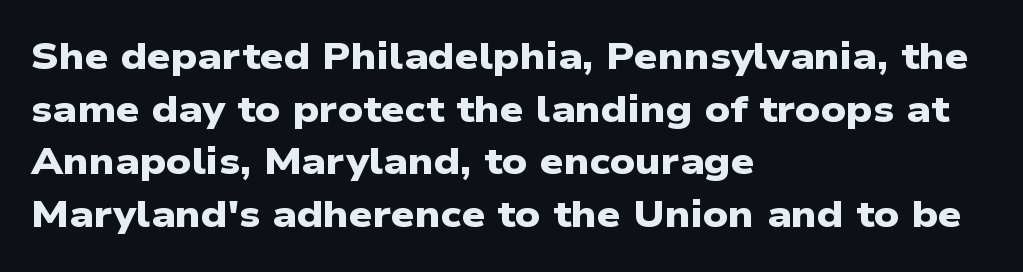
{"serif": "no", "bold": "yes", "weight": "heavy", "width": "wide", "stroke_contrast": "low", "x_height": "medium", "monospaced": "no", "underline": "no", "align": "left", "line_spacing": "normal", "line_spacing_ratio": 1.42, "letter_spacing": "normal", "letter_spacing_em": 0.0, "glyph_px": 37}
